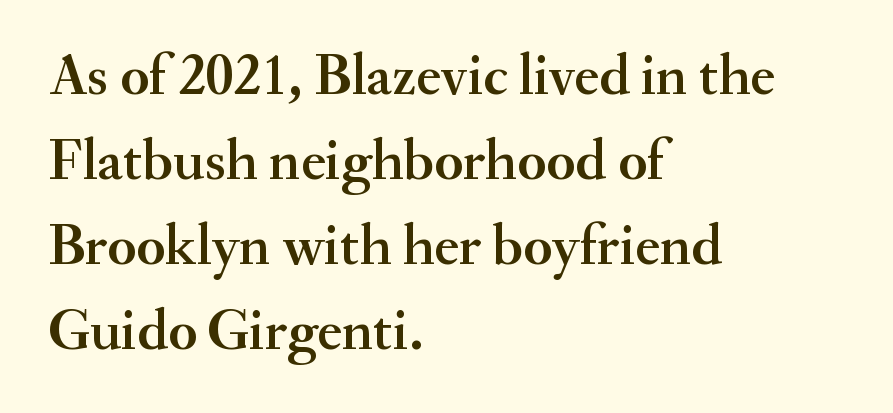
The image shows 59 px serif type, upright; set left-aligned, normal line spacing (1.44x), normal letter spacing, not underlined; medium stroke contrast and a small x-height.
